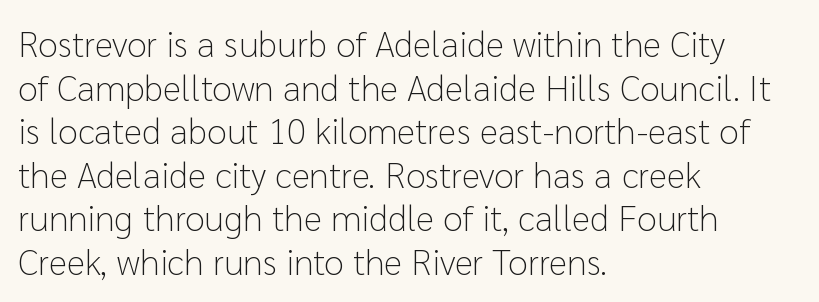
{"serif": "no", "italic": "no", "bold": "no", "weight": "light", "width": "normal", "stroke_contrast": "low", "x_height": "medium", "monospaced": "no", "underline": "no", "align": "left", "line_spacing_ratio": 1.21, "letter_spacing": "normal", "letter_spacing_em": 0.0, "glyph_px": 36}
